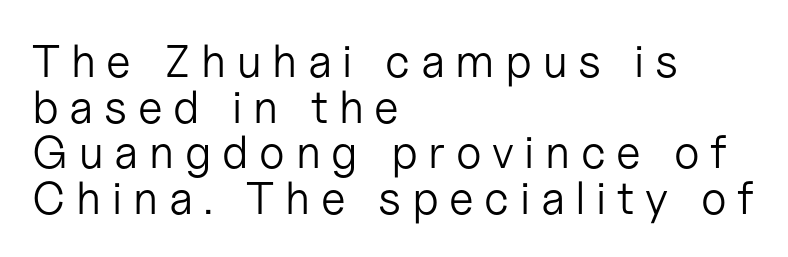
The image shows 46 px light sans-serif type, upright; set left-aligned, tight line spacing (0.99x), unusually wide letter spacing (+0.23 em), not underlined; low stroke contrast and a medium x-height.
